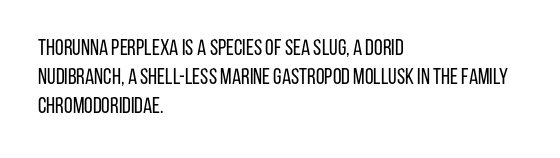
Tall strokes in this sample are plumb rather than angled. The passage shown has conventional tracking throughout. Every row of glyphs begins at an identical x-position on the left. A normal amount of white space separates one row of letters from the next. Type without underlining.
